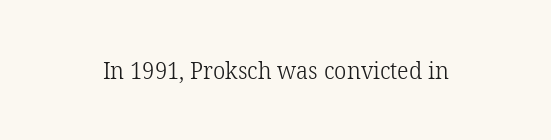
{"italic": "no", "bold": "no", "underline": "no", "letter_spacing": "normal", "letter_spacing_em": 0.0, "glyph_px": 24}
